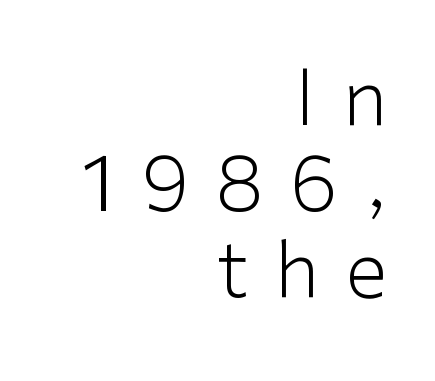
The image shows 76 px light sans-serif type, upright; set right-aligned, tight line spacing (1.13x), unusually wide letter spacing (+0.35 em), not underlined; low stroke contrast and a medium x-height.
